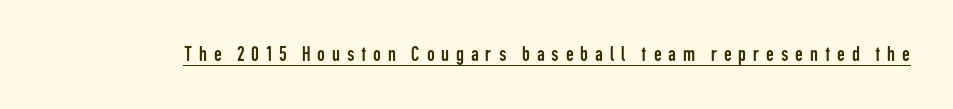
{"italic": "no", "bold": "no", "underline": "yes", "letter_spacing": "wide", "letter_spacing_em": 0.31, "glyph_px": 22}
